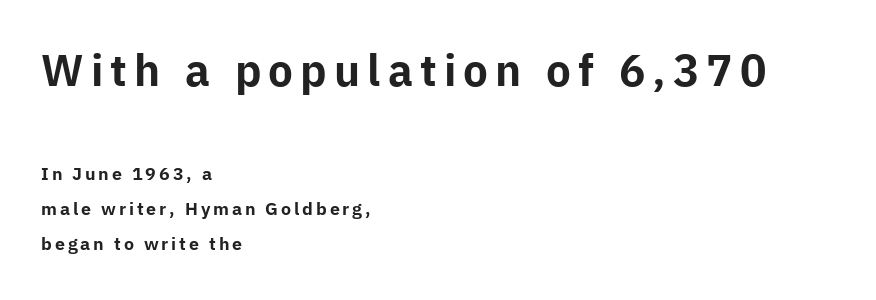
The space directly below the letters is spotless. A dark, heavy texture on the line: the type is bold. Character widths vary here, with narrow letters taking less room than wide ones. This block would shrink considerably if given ordinary leading; it's expanded now. If you drew a line through each stem, it would be perfectly vertical. Each line starts at the same left margin while the right side varies.
